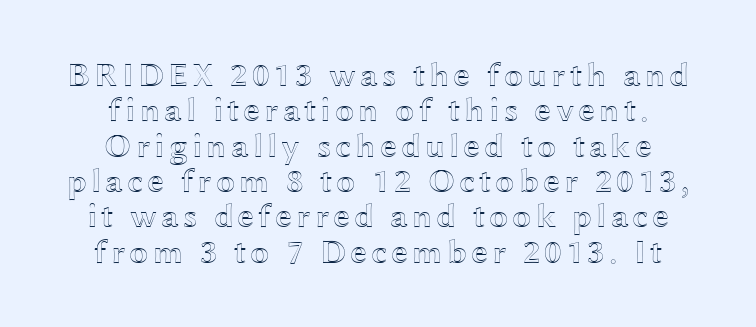
Vertical strokes here are truly vertical. The words here are not underlined. Horizontal bands of white between lines are thin slivers. Is this a fixed-width face? No — the glyphs have proportional, varying widths. Alignment: centered.
